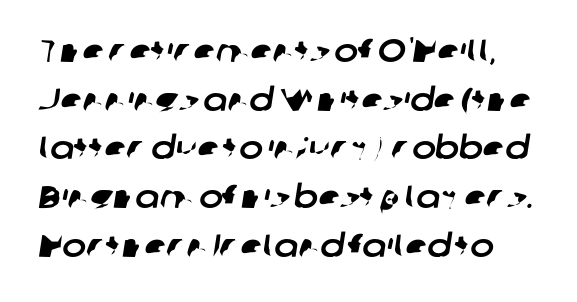
Q: Is the typeface a serif or a sans-serif typeface? A: Sans-serif.
Q: Is the text underlined? A: No.
Q: Is the spacing between letters normal or unusually wide? A: Normal.
Q: Is the spacing between lines tight, normal or loose? A: Normal.
Q: Width (condensed, normal, or wide)? A: Normal.
Q: Stroke contrast? A: Low.
Q: x-height? A: Medium.
Q: Monospaced? A: No.
